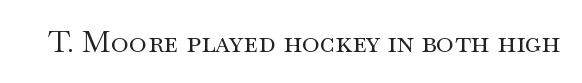
The font's upright variant was chosen for this text. Honestly, the letter spacing is just normal — you wouldn't notice it. In terms of letterform style, serifs are clearly present. The letters look calm and open, with moderate or lighter stems.
